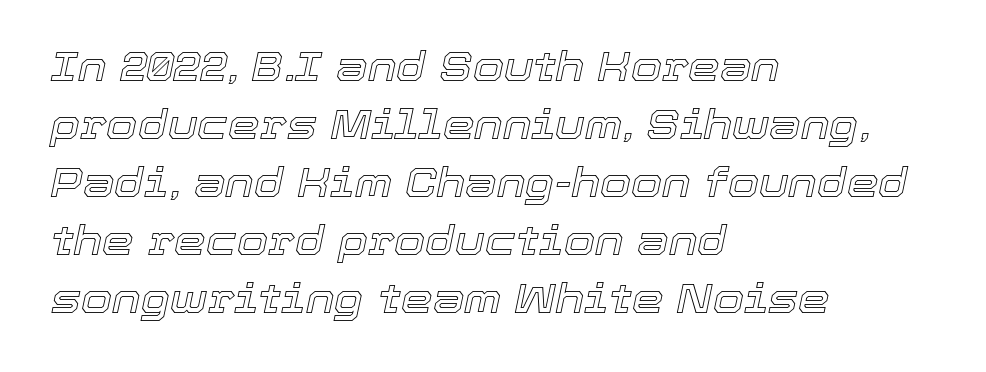
{"italic": "yes", "lean": "right", "slant_degrees": 12, "width": "normal", "x_height": "medium", "monospaced": "no", "underline": "no", "align": "left", "line_spacing": "normal", "line_spacing_ratio": 1.45, "letter_spacing": "normal", "letter_spacing_em": 0.0, "glyph_px": 40}
